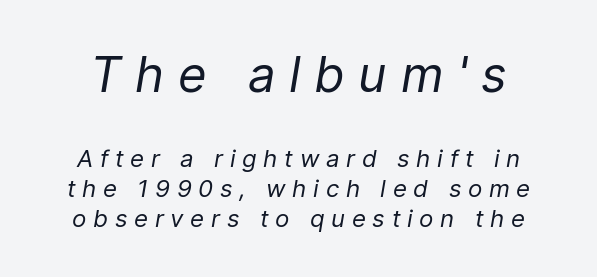
Underline: absent. This is not heavy type; no bold has been used. Larger block? The one above; the one below is distinctly smaller. Slant detected: the letters are inclined.
